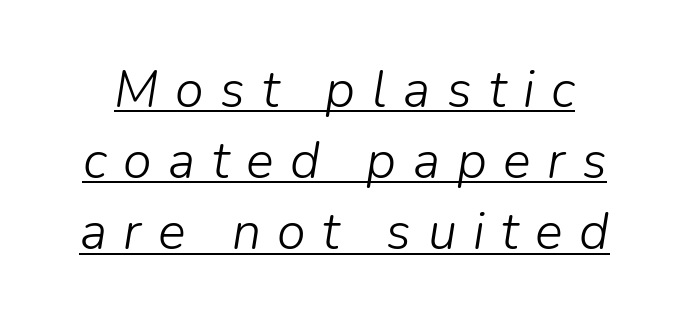
Display-style spreading of the glyphs; the letterfit is very open. The face used here is proportionally spaced, like ordinary book or web type. On a weight scale, this lands at 450 or below. These characters rest on top of a visible drawn line. Would a proofreader flag this as italicized? Yes.
